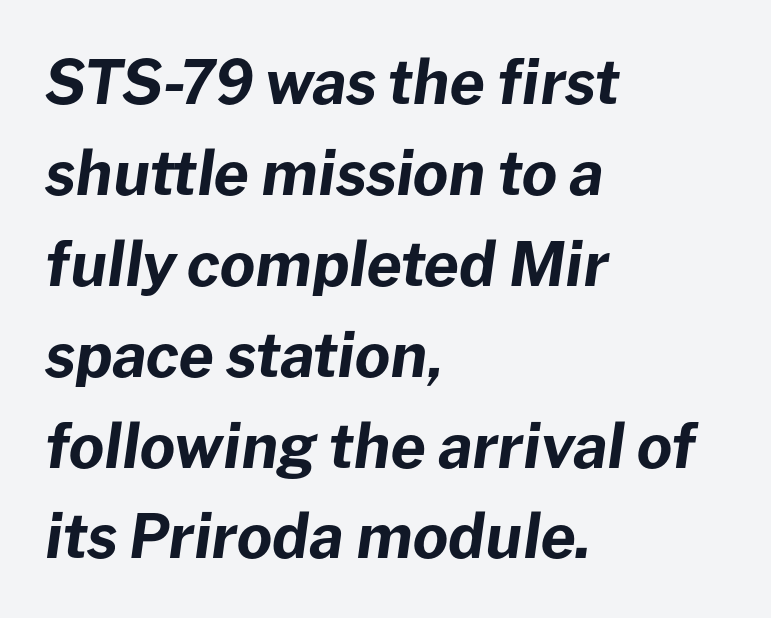
{"italic": "yes", "lean": "right", "slant_degrees": 8, "bold": "yes", "weight": "bold", "width": "normal", "stroke_contrast": "low", "x_height": "medium", "monospaced": "no", "underline": "no", "align": "left", "line_spacing": "normal", "line_spacing_ratio": 1.49, "letter_spacing": "normal", "letter_spacing_em": 0.0, "glyph_px": 61}
